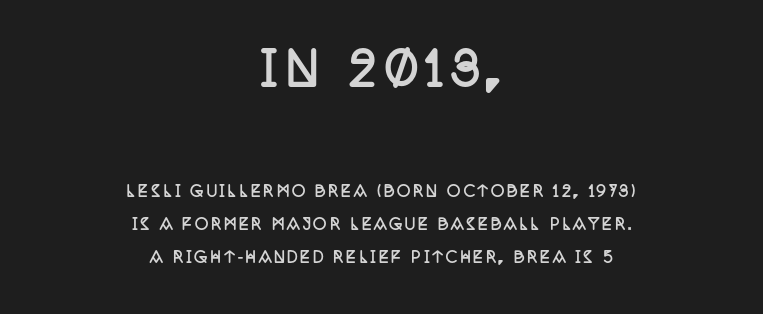
Q: Is the text bold? A: Yes.
Q: Is the text italic (slanted)? A: No, it is upright.
Q: Is the typeface a serif or a sans-serif typeface? A: Serif.
Q: Is the text underlined? A: No.
Q: How is the paragraph aligned? A: Centered.
Q: Is the spacing between lines tight, normal or loose? A: Loose.
Q: Which block of text is set in a larger size, the first (top) or the second (bottom)? A: The first (top) one.
Q: Width (condensed, normal, or wide)? A: Condensed.
Q: Stroke contrast? A: Low.
Q: x-height? A: Large.
Q: Monospaced? A: No.
